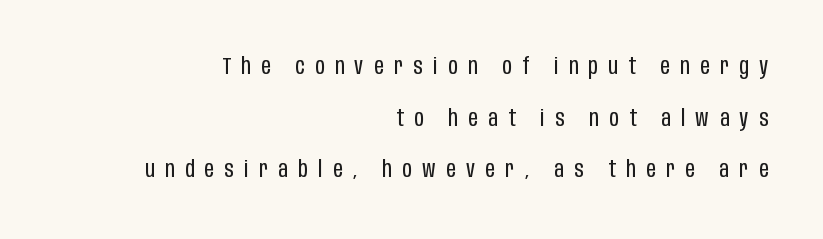
Loose tracking; the words dissolve into strings of separated letters. The space directly below the letters is spotless. Upright lettering throughout. The lines are spread far apart with generous leading. In CSS terms this would be text-align: right. Heaviness? Minimal to ordinary, like unemphasized prose.
